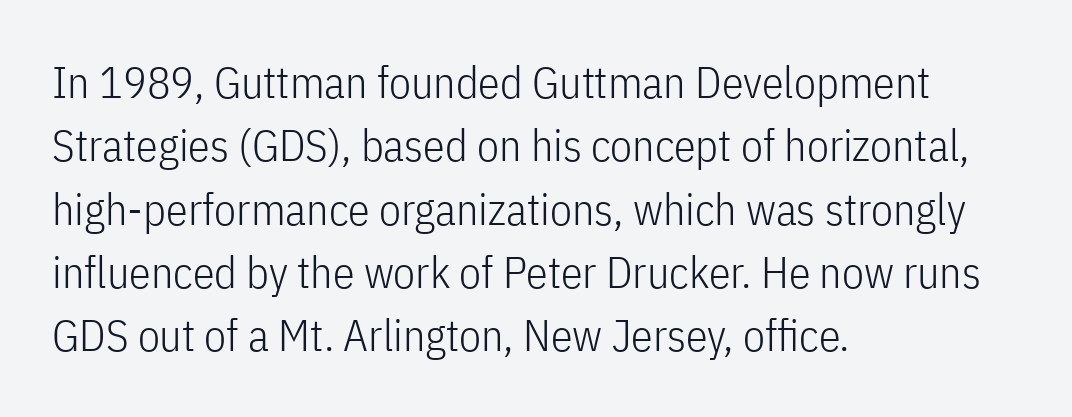
The image shows 44 px light, condensed sans-serif type, upright; set left-aligned, normal line spacing (1.44x), normal letter spacing, not underlined; low stroke contrast and a medium x-height.
